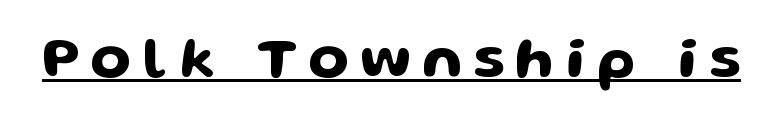
Q: Is the text italic (slanted)? A: No, it is upright.
Q: Is the typeface a serif or a sans-serif typeface? A: Sans-serif.
Q: Is the text underlined? A: Yes.
Q: Is the spacing between letters normal or unusually wide? A: Unusually wide.
Q: Width (condensed, normal, or wide)? A: Wide.
Q: Stroke contrast? A: Low.
Q: x-height? A: Medium.
Q: Monospaced? A: No.
